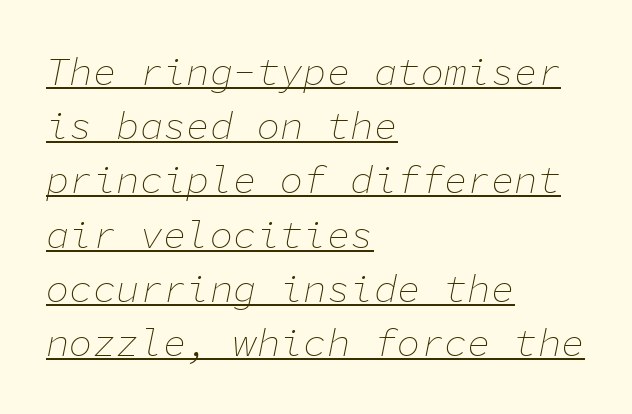
The image shows 39 px thin type, italic (leaning right), monospaced; set left-aligned, normal line spacing (1.39x), normal letter spacing, underlined; low stroke contrast and a medium x-height.
